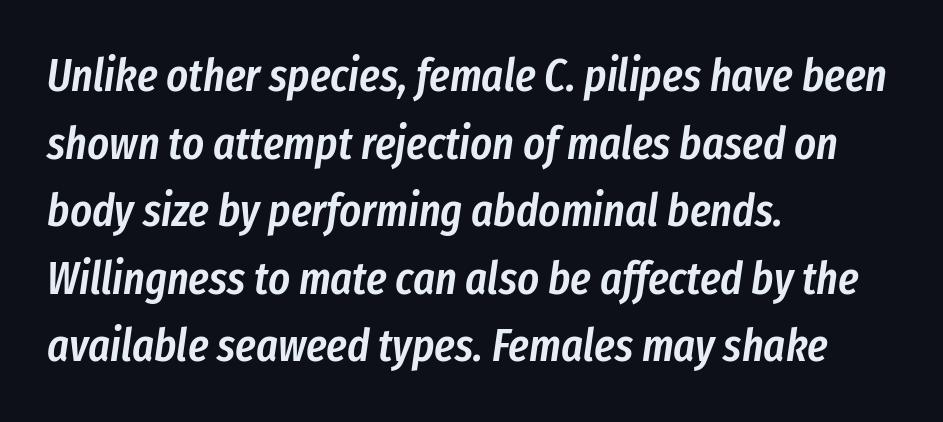
The image shows 46 px semibold, condensed type, italic (leaning right); set left-aligned, normal line spacing (1.47x), normal letter spacing, not underlined; low stroke contrast and a medium x-height.
